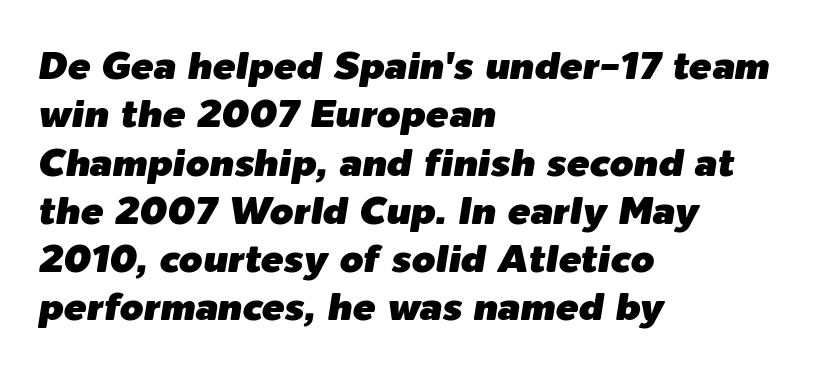
Varying glyph widths throughout — classic text-font behaviour. The lines are quadded left. Line spacing here is normal. Plain, unruled lines of type. The face used here is rendered with its standard letterfit.
